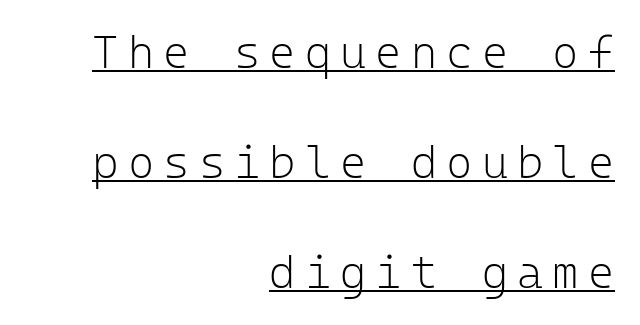
The image shows 45 px light sans-serif type, upright, monospaced; set right-aligned, loose line spacing (2.44x), unusually wide letter spacing (+0.2 em), underlined; low stroke contrast and a medium x-height.
